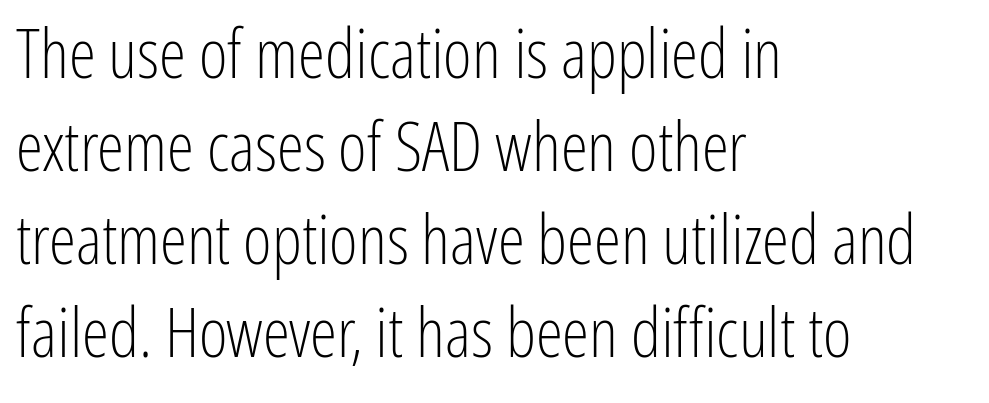
The image shows 69 px light, condensed sans-serif type, upright; set left-aligned, normal line spacing (1.35x), normal letter spacing, not underlined; low stroke contrast and a medium x-height.
